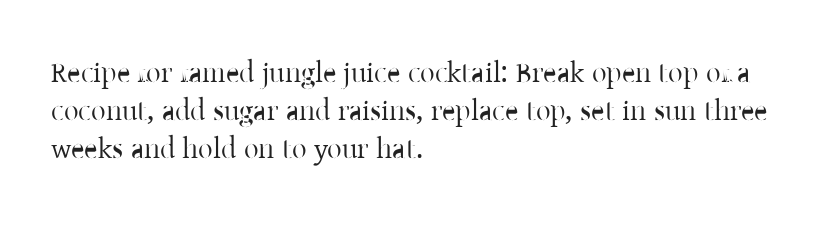
The passage shown has conventional tracking throughout. Regular leading. Looks like regular typesetting: each glyph gets only the width it needs. On a weight scale, this lands at 450 or below. Unlike italic type, these characters show no tilt at all.
